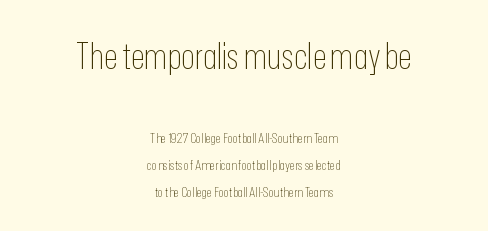
You could not count columns in this text — the font is proportionally spaced. Look at the glyph heights: the upper group is clearly the bigger setting. Vertical strokes here are truly vertical. Glance below the letters and you will spot only blank space. The paragraph shown floats in the horizontal middle.
